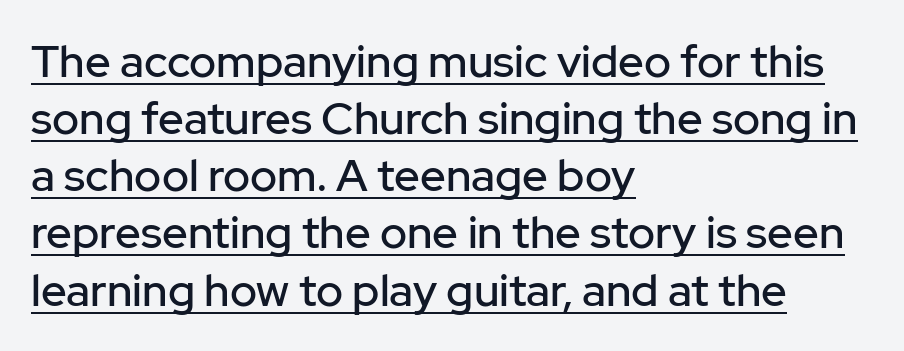
Glyph-to-glyph distance matches everyday printed text. Looks like regular typesetting: each glyph gets only the width it needs. Somebody hit Ctrl+U on this one — the words are underlined. The passage is arranged the way most books set body copy — flush left.
